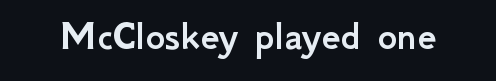
Designer's note — italics off, roman on. The face used here is proportionally spaced, like ordinary book or web type. Short note: letters normally spaced. Rule under the text: the space is simply empty. What kind of face is this? One without serifs — a sans.
